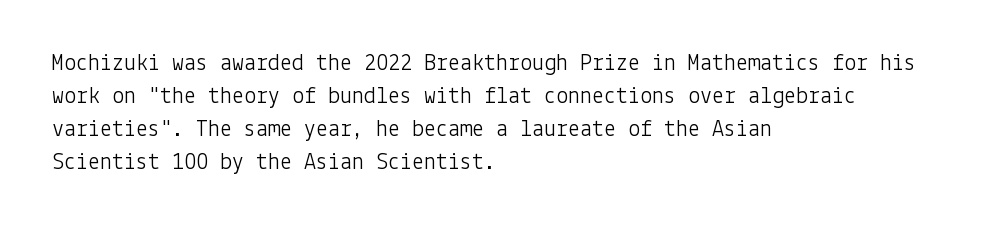
The image shows 24 px text type, upright; set left-aligned, normal line spacing (1.37x), normal letter spacing, not underlined.
